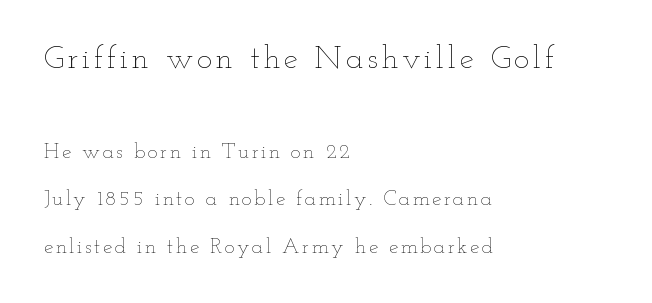
Q: Is the text bold? A: No.
Q: Is the text italic (slanted)? A: No, it is upright.
Q: Is the text underlined? A: No.
Q: How is the paragraph aligned? A: Left-aligned.
Q: Is the spacing between lines tight, normal or loose? A: Loose.
Q: Which block of text is set in a larger size, the first (top) or the second (bottom)? A: The first (top) one.
Q: Width (condensed, normal, or wide)? A: Wide.
Q: Stroke contrast? A: Low.
Q: x-height? A: Small.
Q: Monospaced? A: No.
